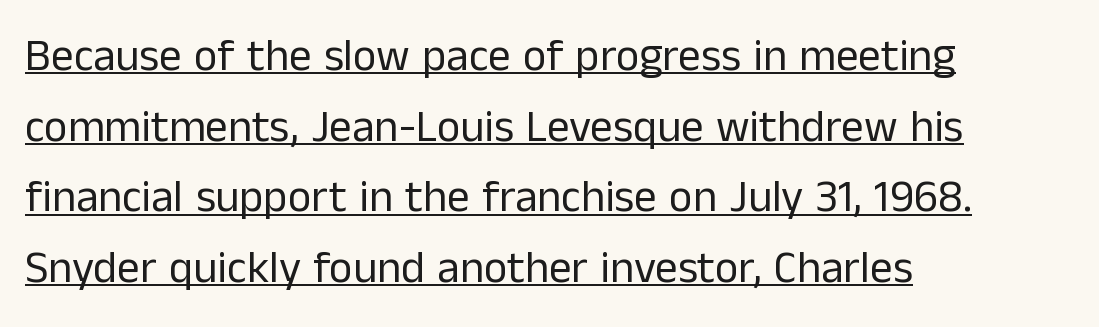
{"serif": "no", "italic": "no", "bold": "no", "weight": "regular", "width": "normal", "stroke_contrast": "low", "x_height": "medium", "monospaced": "no", "underline": "yes", "align": "left", "line_spacing": "normal", "line_spacing_ratio": 1.57, "letter_spacing": "normal", "letter_spacing_em": 0.0, "glyph_px": 45}
